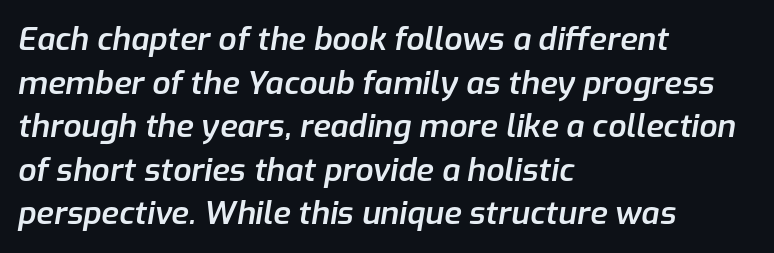
Q: Is the text bold? A: Semi-bold.
Q: Is the text italic (slanted)? A: Yes, it leans right by about 9 degrees.
Q: Is the text underlined? A: No.
Q: How is the paragraph aligned? A: Left-aligned.
Q: Is the spacing between letters normal or unusually wide? A: Normal.
Q: Is the spacing between lines tight, normal or loose? A: Normal.
Q: Width (condensed, normal, or wide)? A: Normal.
Q: Stroke contrast? A: Low.
Q: x-height? A: Medium.
Q: Monospaced? A: No.
